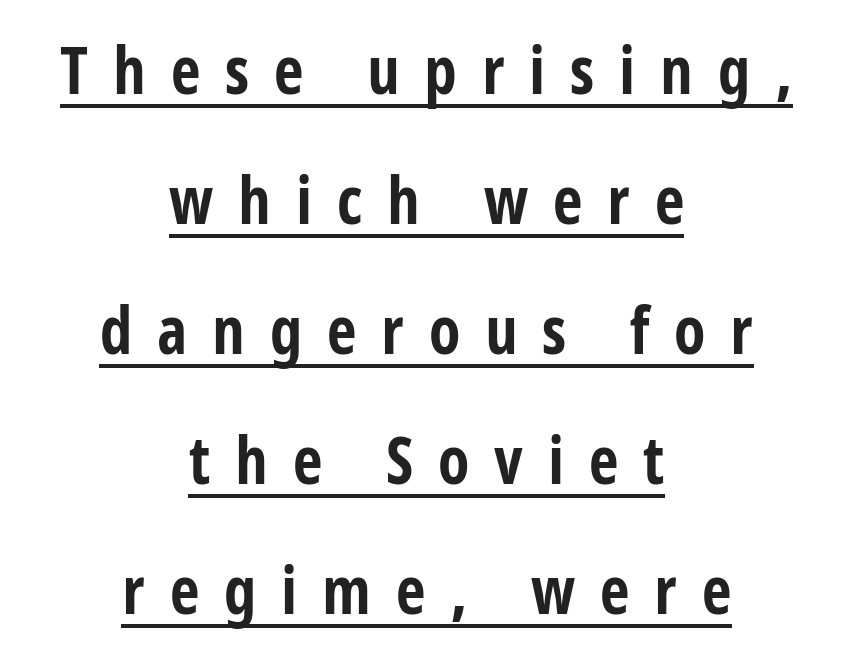
The image shows 65 px bold, condensed sans-serif type, upright; set centered, loose line spacing (2.0x), unusually wide letter spacing (+0.38 em), underlined; low stroke contrast and a large x-height.
